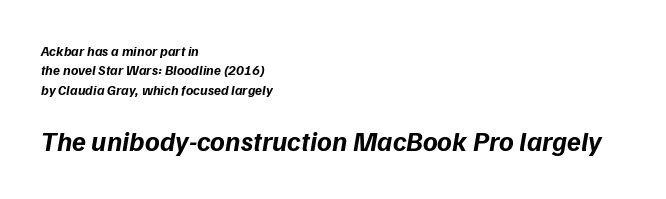
Q: Is the text bold? A: Yes.
Q: Is the text italic (slanted)? A: Yes, it leans right by about 9 degrees.
Q: Is the text underlined? A: No.
Q: How is the paragraph aligned? A: Left-aligned.
Q: Is the spacing between letters normal or unusually wide? A: Normal.
Q: Is the spacing between lines tight, normal or loose? A: Normal.
Q: Which block of text is set in a larger size, the first (top) or the second (bottom)? A: The second (bottom) one.
Q: Width (condensed, normal, or wide)? A: Normal.
Q: Stroke contrast? A: Low.
Q: x-height? A: Medium.
Q: Monospaced? A: No.
